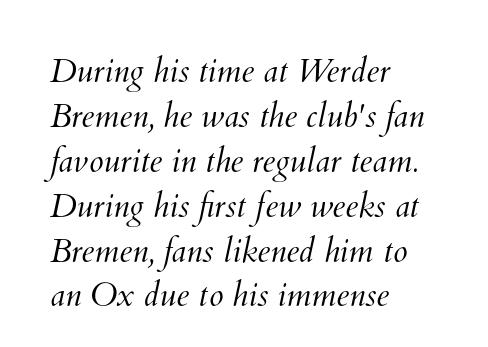
Q: Is the text bold? A: No.
Q: Is the text underlined? A: No.
Q: How is the paragraph aligned? A: Left-aligned.
Q: Is the spacing between letters normal or unusually wide? A: Normal.
Q: Is the spacing between lines tight, normal or loose? A: Normal.
Q: Width (condensed, normal, or wide)? A: Normal.
Q: Stroke contrast? A: Medium.
Q: x-height? A: Small.
Q: Monospaced? A: No.
